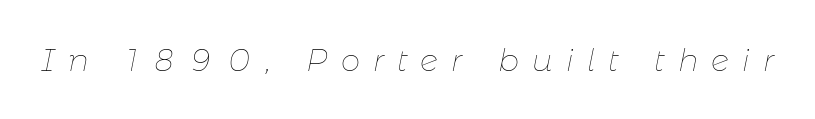
The specimen reads as italic at a glance. This is not heavy type; no bold has been used. The gaps between neighbouring characters are conspicuously large. Beneath every word, the page is bare.
